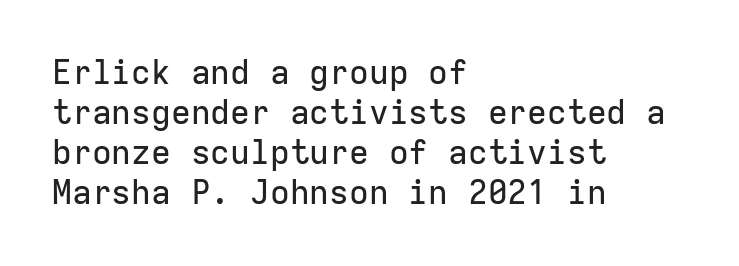
The image shows 33 px sans-serif type, upright, monospaced; set left-aligned, line spacing 1.21x, normal letter spacing, not underlined; low stroke contrast and a medium x-height.
